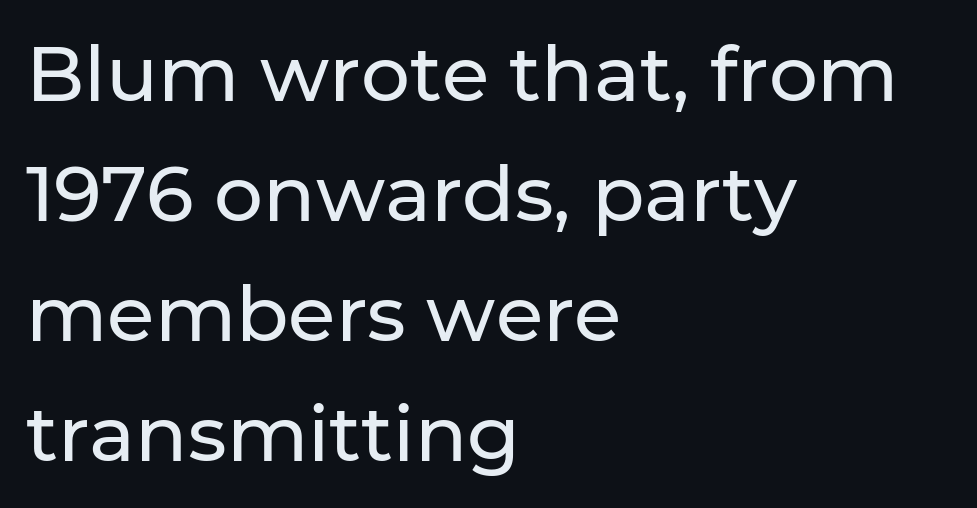
Q: Is the text italic (slanted)? A: No, it is upright.
Q: Is the typeface a serif or a sans-serif typeface? A: Sans-serif.
Q: Is the text underlined? A: No.
Q: How is the paragraph aligned? A: Left-aligned.
Q: Is the spacing between letters normal or unusually wide? A: Normal.
Q: Is the spacing between lines tight, normal or loose? A: Normal.
Q: Width (condensed, normal, or wide)? A: Normal.
Q: Stroke contrast? A: Low.
Q: x-height? A: Medium.
Q: Monospaced? A: No.
